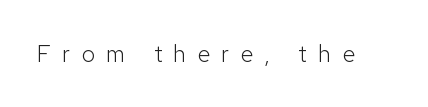
{"italic": "no", "bold": "no", "underline": "no", "letter_spacing": "wide", "letter_spacing_em": 0.46, "glyph_px": 24}
